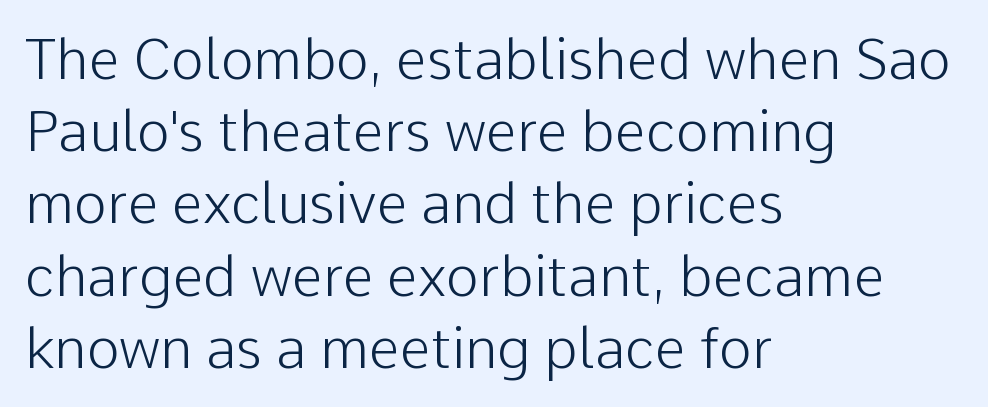
The image shows 56 px light sans-serif type, upright; set left-aligned, normal line spacing (1.29x), normal letter spacing, not underlined; low stroke contrast and a medium x-height.
